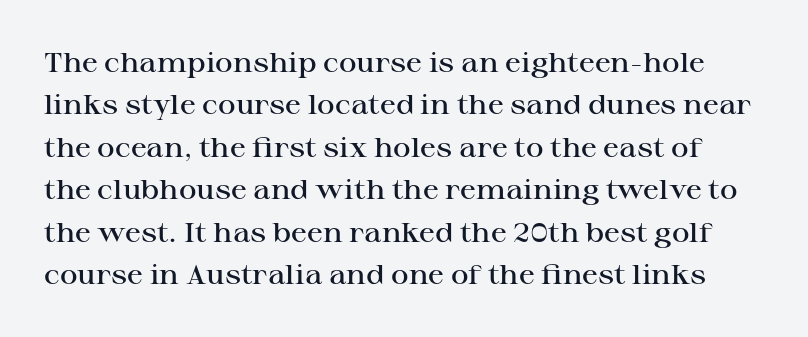
The image shows 27 px text type, upright; set normal line spacing (1.57x), normal letter spacing, not underlined.
